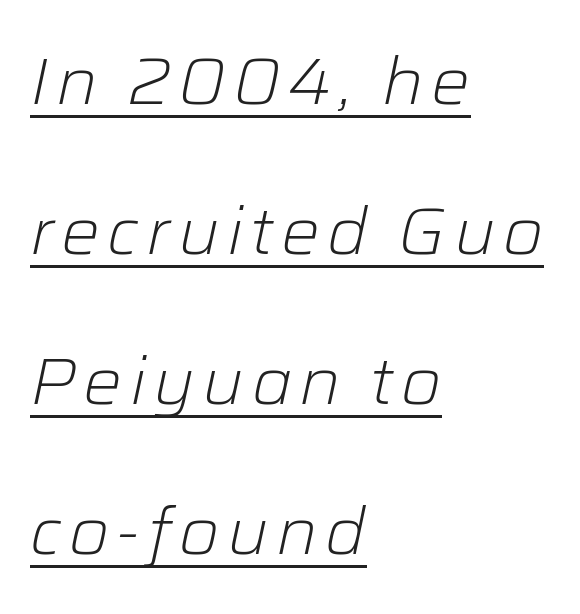
Q: Is the text bold? A: No.
Q: Is the text italic (slanted)? A: Yes, it leans right by about 12 degrees.
Q: Is the text underlined? A: Yes.
Q: How is the paragraph aligned? A: Left-aligned.
Q: Is the spacing between lines tight, normal or loose? A: Loose.
Q: Width (condensed, normal, or wide)? A: Normal.
Q: Stroke contrast? A: Low.
Q: x-height? A: Medium.
Q: Monospaced? A: No.
